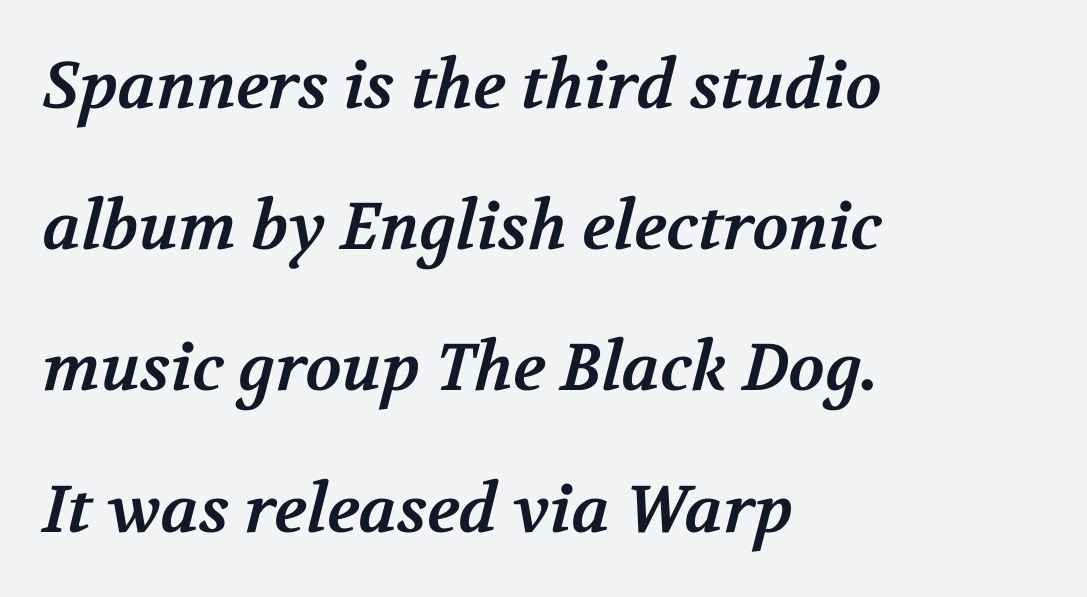
Q: Is the text bold? A: Yes.
Q: Is the typeface a serif or a sans-serif typeface? A: Serif.
Q: Is the text underlined? A: No.
Q: How is the paragraph aligned? A: Left-aligned.
Q: Is the spacing between letters normal or unusually wide? A: Normal.
Q: Is the spacing between lines tight, normal or loose? A: Loose.
Q: Width (condensed, normal, or wide)? A: Normal.
Q: Stroke contrast? A: Medium.
Q: x-height? A: Medium.
Q: Monospaced? A: No.
